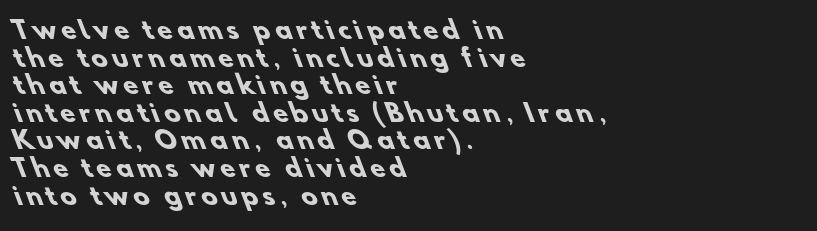
A bare baseline throughout the passage. If you drew a ruler down the left edge, every line would touch it. These lines carry a lot of weight — the face is fully bold. How would I describe the line gaps? Narrow and economical.
